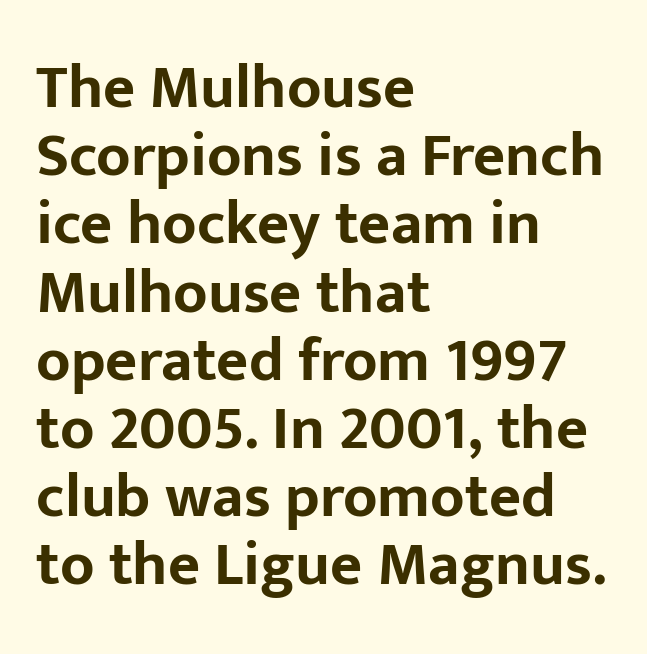
Q: Is the text bold? A: Yes.
Q: Is the text italic (slanted)? A: No, it is upright.
Q: Is the typeface a serif or a sans-serif typeface? A: Sans-serif.
Q: Is the text underlined? A: No.
Q: How is the paragraph aligned? A: Left-aligned.
Q: Is the spacing between letters normal or unusually wide? A: Normal.
Q: Is the spacing between lines tight, normal or loose? A: Tight.
Q: Width (condensed, normal, or wide)? A: Normal.
Q: Stroke contrast? A: Low.
Q: x-height? A: Medium.
Q: Monospaced? A: No.
